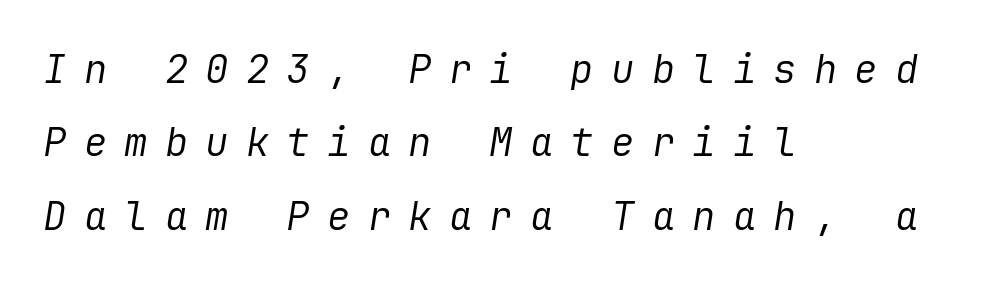
{"italic": "yes", "lean": "right", "slant_degrees": 9, "bold": "no", "weight": "regular", "width": "normal", "stroke_contrast": "low", "x_height": "medium", "underline": "no", "align": "left", "line_spacing_ratio": 1.88, "letter_spacing": "wide", "letter_spacing_em": 0.44, "glyph_px": 39}
